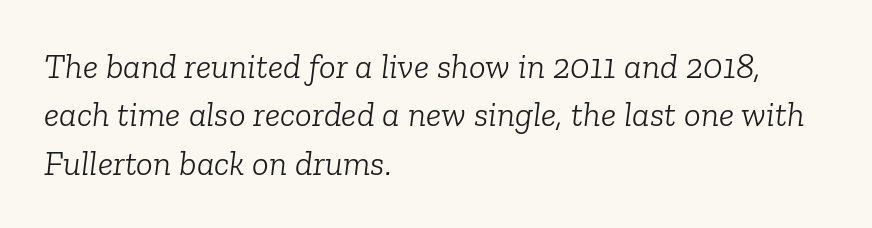
The image shows 35 px light serif type, italic (leaning right); set left-aligned, normal line spacing (1.38x), normal letter spacing, not underlined; low stroke contrast and a medium x-height.
